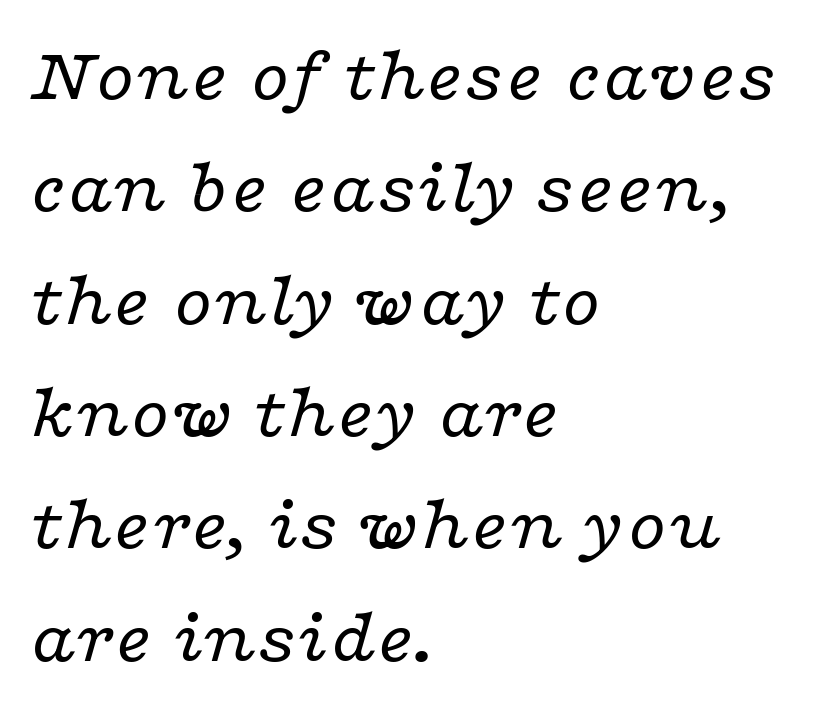
{"serif": "yes", "italic": "yes", "lean": "right", "slant_degrees": 16, "bold": "no", "weight": "regular", "width": "wide", "stroke_contrast": "low", "x_height": "medium", "monospaced": "no", "underline": "no", "align": "left", "line_spacing": "normal", "line_spacing_ratio": 1.44, "letter_spacing": "normal", "letter_spacing_em": 0.0, "glyph_px": 78}
